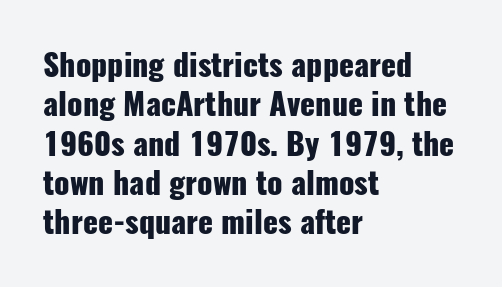
Just letters on the line, the space beneath them empty. The paragraph has a hard left edge and a soft right edge. This sample has the flowing, uneven cadence of proportional lettering. This sample uses an upright cut, with every glyph sitting square on the baseline. The face used here has the dense, thick strokes of a bold.
